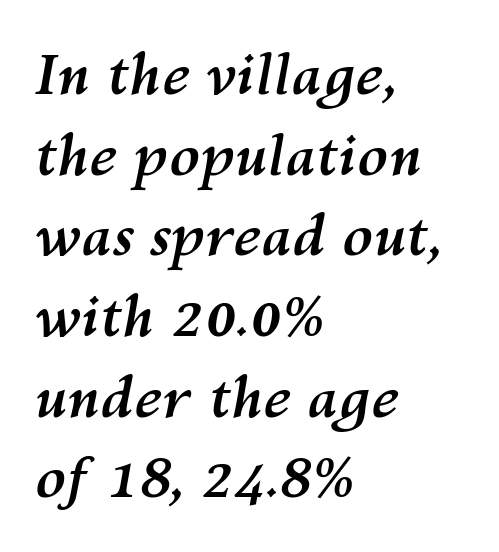
{"italic": "yes", "lean": "right", "slant_degrees": 10, "bold": "yes", "weight": "semibold", "width": "normal", "stroke_contrast": "medium", "x_height": "medium", "monospaced": "no", "underline": "no", "align": "left", "line_spacing": "normal", "line_spacing_ratio": 1.44, "letter_spacing": "normal", "letter_spacing_em": 0.0, "glyph_px": 56}
